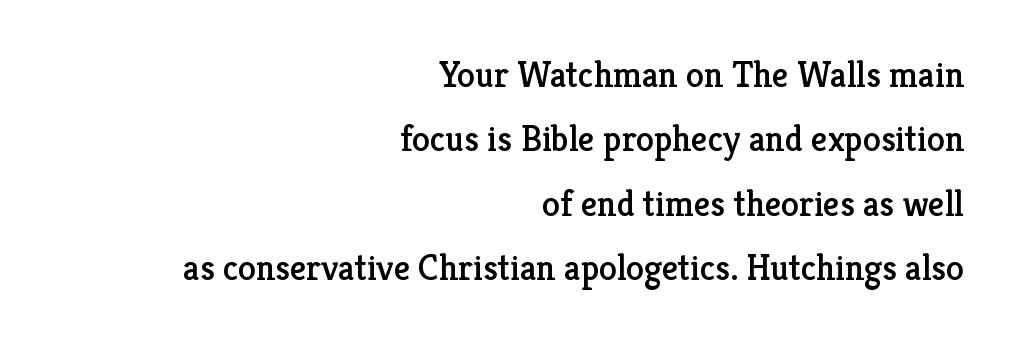
{"serif": "yes", "italic": "no", "width": "normal", "stroke_contrast": "low", "x_height": "medium", "monospaced": "no", "underline": "no", "align": "right", "line_spacing_ratio": 1.79, "letter_spacing": "normal", "letter_spacing_em": 0.0, "glyph_px": 36}
